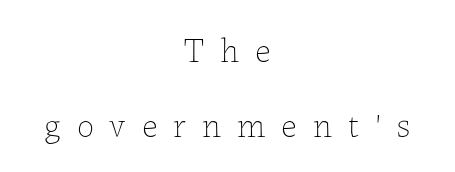
Spacing verdict: proportional, widths tailored to each character. Successive baselines arrive slowly, with a big drop between each. The passage shown has open, widely tracked lettering throughout. Check the space under the baseline: it is left empty.
